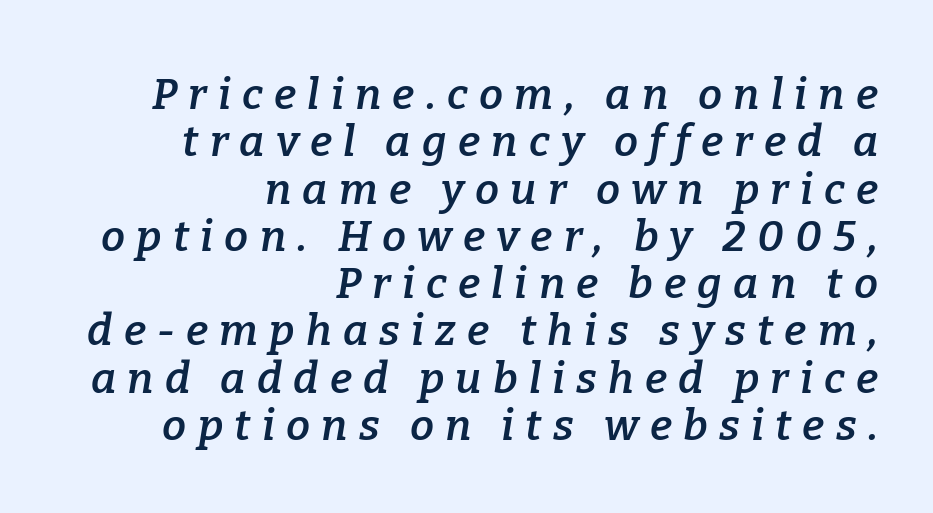
The image shows 43 px semibold serif type, italic (leaning right); set right-aligned, tight line spacing (1.1x), unusually wide letter spacing (+0.26 em), not underlined; low stroke contrast and a medium x-height.
